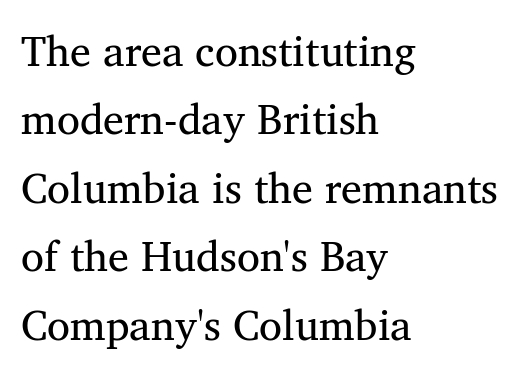
The image shows 42 px regular-weight serif type, upright; set left-aligned, normal line spacing (1.63x), normal letter spacing, not underlined; medium stroke contrast and a medium x-height.
